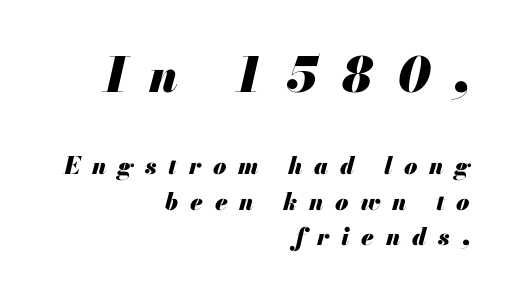
The image shows 48 px heavy type, italic (leaning right); set right-aligned, normal line spacing (1.48x), unusually wide letter spacing (+0.49 em), not underlined; the first (top) block is 2.0x larger; medium stroke contrast and a small x-height.
